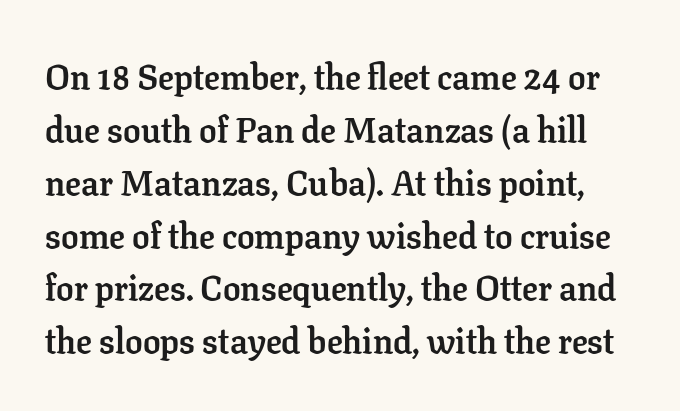
{"serif": "yes", "italic": "no", "bold": "yes", "weight": "semibold", "width": "normal", "stroke_contrast": "low", "x_height": "medium", "monospaced": "no", "underline": "no", "line_spacing": "normal", "line_spacing_ratio": 1.51, "letter_spacing": "normal", "letter_spacing_em": 0.0, "glyph_px": 35}
